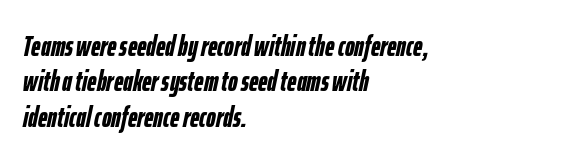
The image shows 29 px semibold, condensed type, italic (leaning right); set left-aligned, line spacing 1.22x, normal letter spacing, not underlined; low stroke contrast and a medium x-height.
